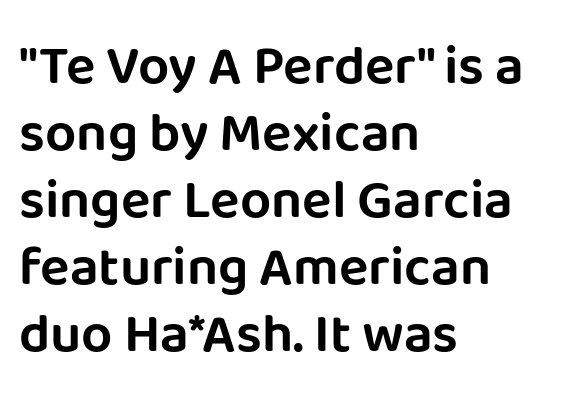
{"serif": "no", "italic": "no", "width": "normal", "stroke_contrast": "low", "x_height": "large", "monospaced": "no", "underline": "no", "align": "left", "line_spacing_ratio": 1.22, "letter_spacing": "normal", "letter_spacing_em": 0.0, "glyph_px": 55}
